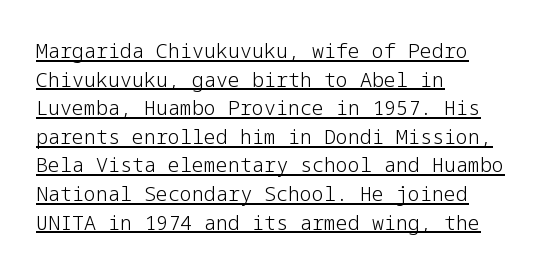
The image shows 20 px text type, upright; set left-aligned, normal line spacing (1.43x), normal letter spacing, underlined.
